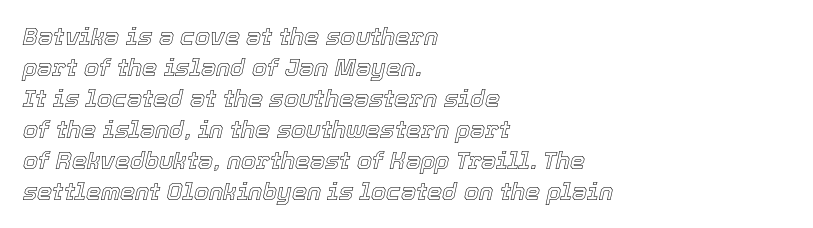
Q: Is the text italic (slanted)? A: Yes, it leans right by about 12 degrees.
Q: Is the text underlined? A: No.
Q: How is the paragraph aligned? A: Left-aligned.
Q: Is the spacing between letters normal or unusually wide? A: Normal.
Q: Is the spacing between lines tight, normal or loose? A: Normal.
